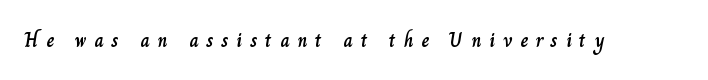
Q: Is the text italic (slanted)? A: Yes.
Q: Is the text underlined? A: No.
Q: Is the spacing between letters normal or unusually wide? A: Unusually wide.
